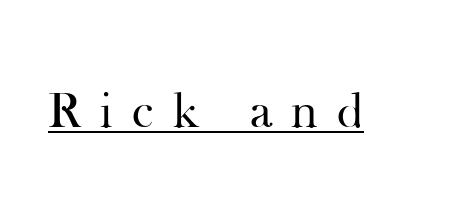
Q: Is the text bold? A: No.
Q: Is the text italic (slanted)? A: No, it is upright.
Q: Is the typeface a serif or a sans-serif typeface? A: Serif.
Q: Is the text underlined? A: Yes.
Q: Is the spacing between letters normal or unusually wide? A: Unusually wide.
Q: Width (condensed, normal, or wide)? A: Normal.
Q: Stroke contrast? A: High.
Q: x-height? A: Small.
Q: Monospaced? A: No.
